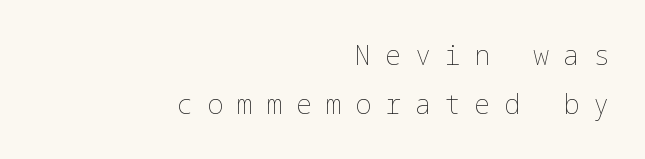
Q: Is the text bold? A: No.
Q: Is the text italic (slanted)? A: No, it is upright.
Q: Is the text underlined? A: No.
Q: How is the paragraph aligned? A: Right-aligned.
Q: Is the spacing between letters normal or unusually wide? A: Unusually wide.
